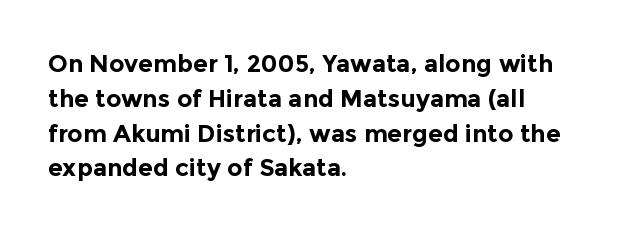
The image shows 24 px bold type, upright; set left-aligned, normal line spacing (1.45x), normal letter spacing, not underlined.
